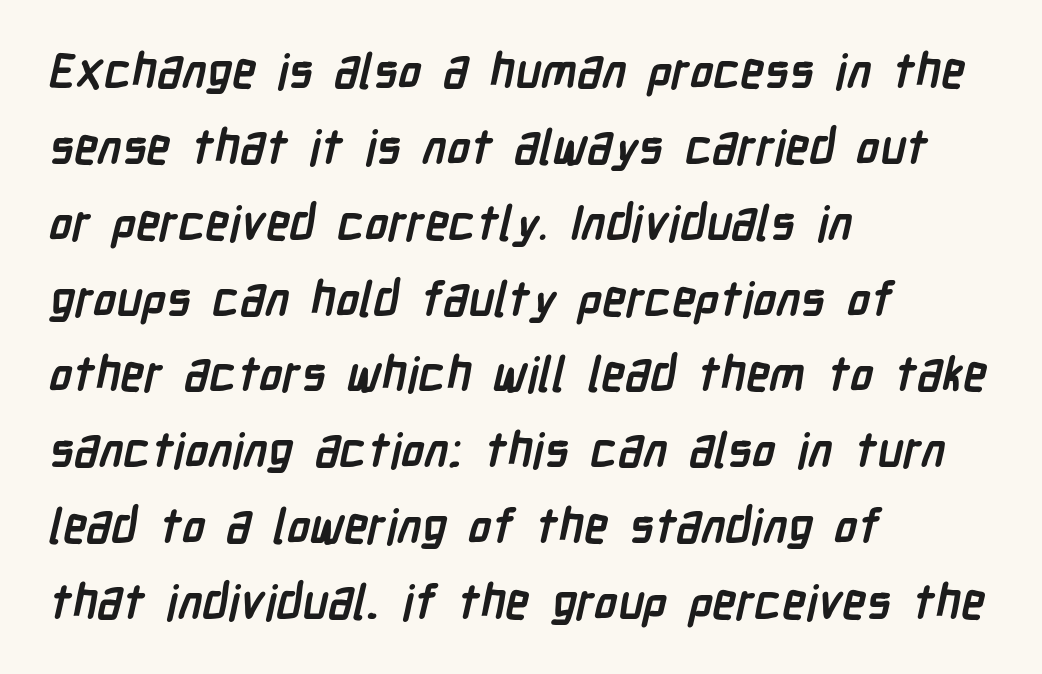
Q: Is the text bold? A: Yes.
Q: Is the typeface a serif or a sans-serif typeface? A: Sans-serif.
Q: Is the text underlined? A: No.
Q: How is the paragraph aligned? A: Left-aligned.
Q: Is the spacing between letters normal or unusually wide? A: Normal.
Q: Is the spacing between lines tight, normal or loose? A: Normal.
Q: Width (condensed, normal, or wide)? A: Condensed.
Q: Stroke contrast? A: Low.
Q: x-height? A: Medium.
Q: Monospaced? A: No.
